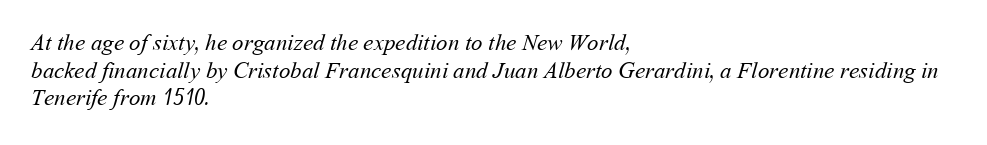
The image shows 23 px text type; set left-aligned, line spacing 1.2x, normal letter spacing, not underlined.
